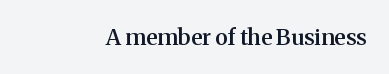
{"italic": "no", "bold": "semi", "underline": "no", "letter_spacing": "normal", "letter_spacing_em": 0.0, "glyph_px": 22}
